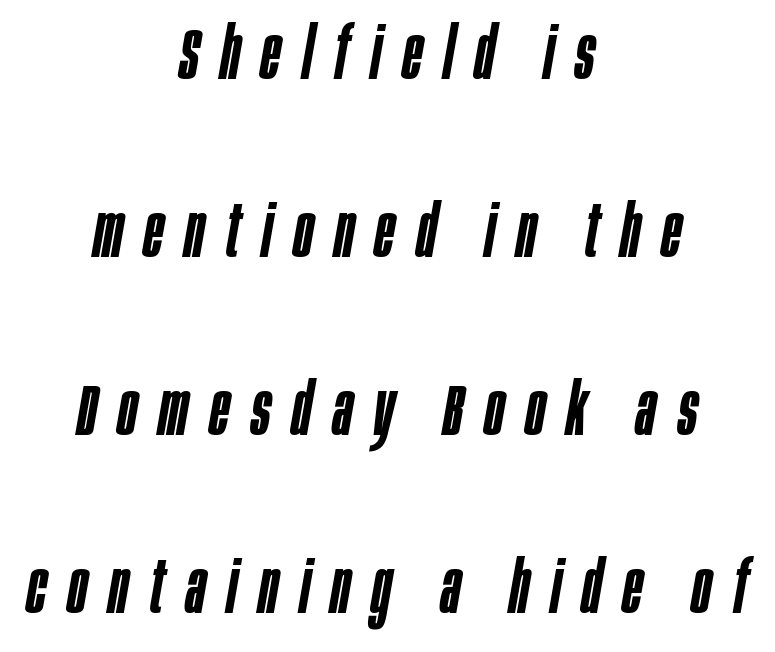
Inter-character spacing is expanded well beyond the font's built-in metrics. Interline gaps are noticeably wide in this sample. The letters advance in unequal steps, a hallmark of proportional type. Casual observation: everything's sitting right in the middle. The zone under the glyphs is completely vacant. This is moderately heavy type, rendered in semibold.
